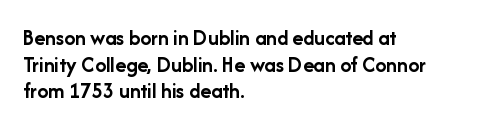
Which margin do the lines hug? The left one — the right edge is uneven. Weight check: bold — yes, fully. Tracking here is standard; glyphs follow each other at the usual distance. Unlike italic type, these characters show no tilt at all. Just letters on the line, the space beneath them empty.
